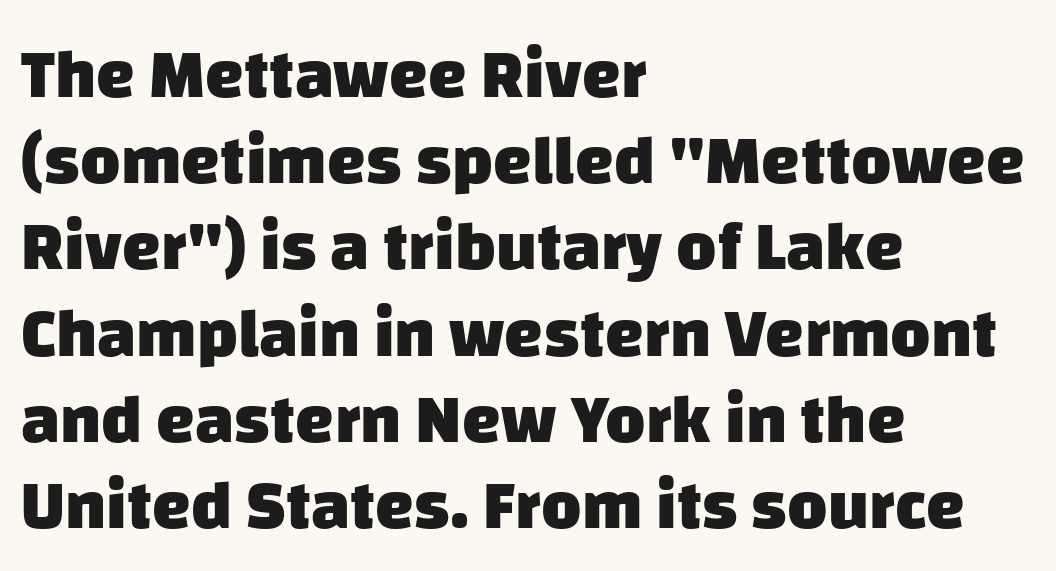
The image shows 69 px heavy sans-serif type; set left-aligned, normal line spacing (1.25x), normal letter spacing, not underlined; low stroke contrast and a large x-height.
